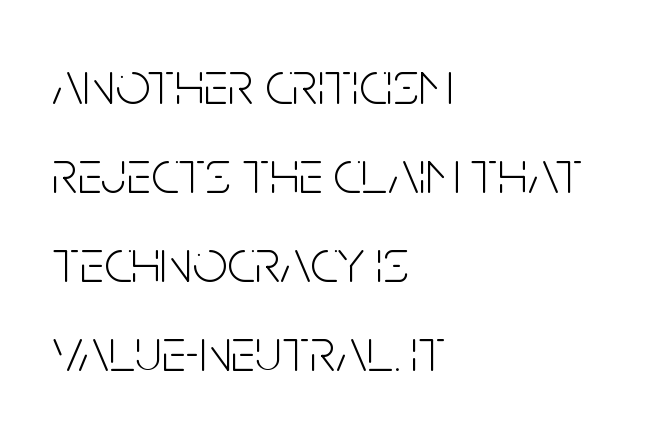
{"serif": "no", "italic": "no", "bold": "no", "weight": "light", "width": "condensed", "stroke_contrast": "low", "x_height": "large", "monospaced": "no", "underline": "no", "align": "left", "line_spacing": "normal", "line_spacing_ratio": 1.46, "letter_spacing": "normal", "letter_spacing_em": 0.0, "glyph_px": 61}
